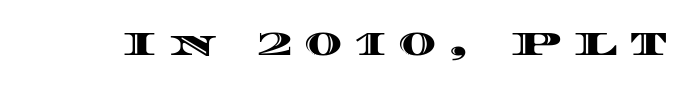
Q: Is the text italic (slanted)? A: No, it is upright.
Q: Is the text underlined? A: No.
Q: Is the spacing between letters normal or unusually wide? A: Unusually wide.
Q: Width (condensed, normal, or wide)? A: Wide.
Q: x-height? A: Large.
Q: Monospaced? A: No.
